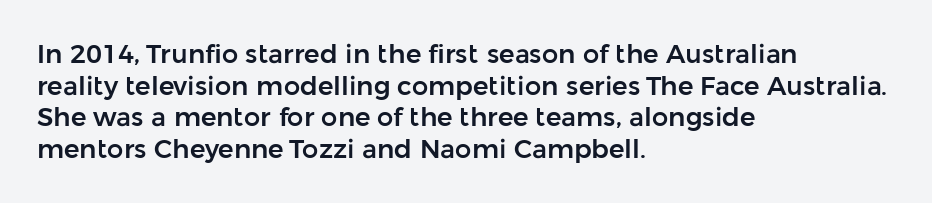
{"italic": "no", "underline": "no", "align": "left", "line_spacing_ratio": 1.22, "letter_spacing": "normal", "letter_spacing_em": 0.0, "glyph_px": 26}
